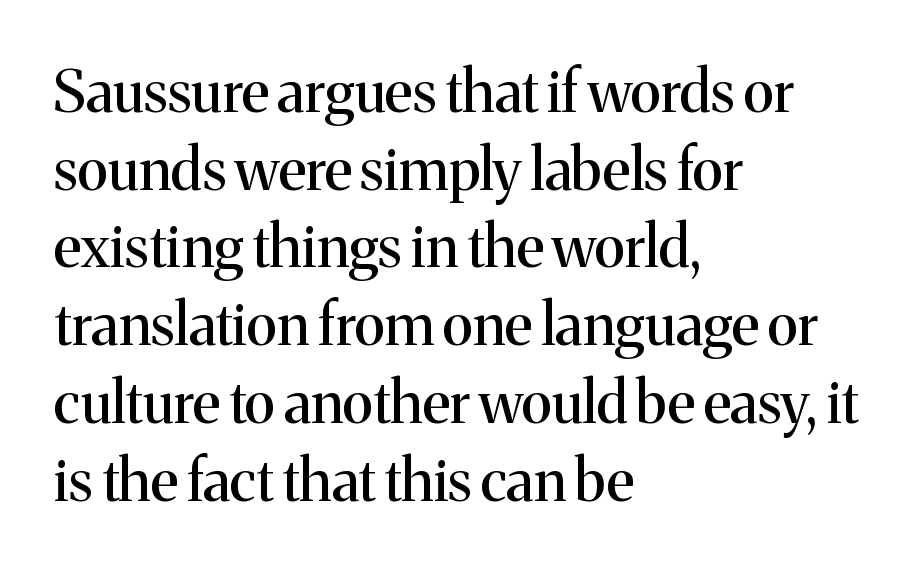
The image shows 58 px serif type, upright; set left-aligned, normal line spacing (1.34x), normal letter spacing, not underlined; medium stroke contrast and a medium x-height.
